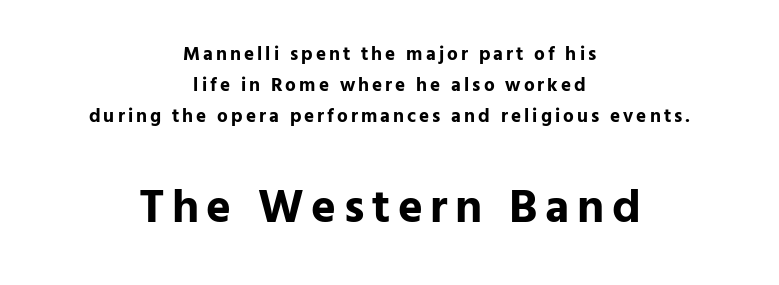
Q: Is the text bold? A: Yes.
Q: Is the text italic (slanted)? A: No, it is upright.
Q: Is the typeface a serif or a sans-serif typeface? A: Sans-serif.
Q: Is the text underlined? A: No.
Q: How is the paragraph aligned? A: Centered.
Q: Is the spacing between lines tight, normal or loose? A: Normal.
Q: Which block of text is set in a larger size, the first (top) or the second (bottom)? A: The second (bottom) one.
Q: Width (condensed, normal, or wide)? A: Normal.
Q: Stroke contrast? A: Low.
Q: x-height? A: Medium.
Q: Monospaced? A: No.
